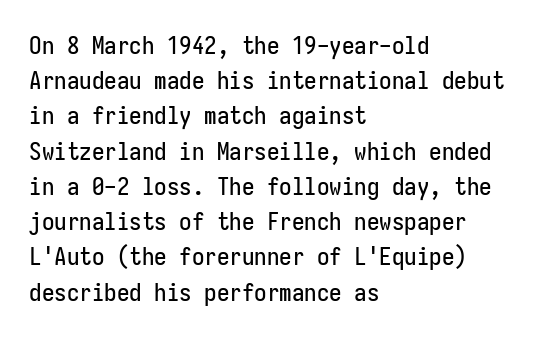
{"italic": "no", "underline": "no", "align": "left", "line_spacing": "normal", "line_spacing_ratio": 1.41, "letter_spacing": "normal", "letter_spacing_em": 0.0, "glyph_px": 25}
